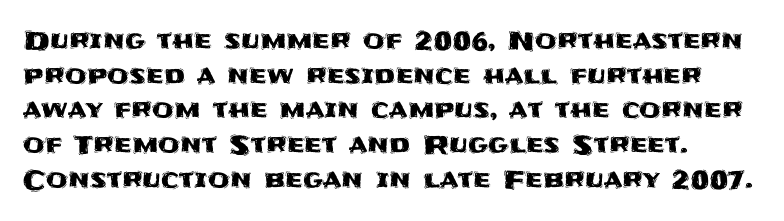
Q: Is the text italic (slanted)? A: No, it is upright.
Q: Is the text underlined? A: No.
Q: Is the spacing between letters normal or unusually wide? A: Normal.
Q: Is the spacing between lines tight, normal or loose? A: Normal.
